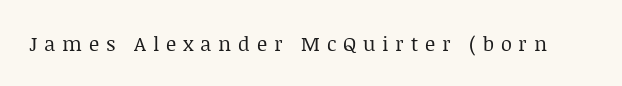
Q: Is the text bold? A: No.
Q: Is the text italic (slanted)? A: No, it is upright.
Q: Is the text underlined? A: No.
Q: Is the spacing between letters normal or unusually wide? A: Unusually wide.
